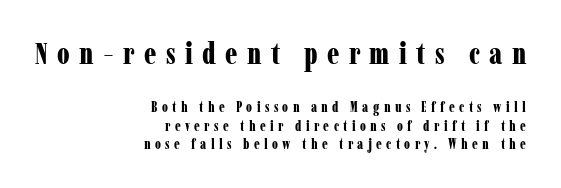
Q: Is the text bold? A: Yes.
Q: Is the text italic (slanted)? A: No, it is upright.
Q: Is the typeface a serif or a sans-serif typeface? A: Serif.
Q: Is the text underlined? A: No.
Q: How is the paragraph aligned? A: Right-aligned.
Q: Is the spacing between letters normal or unusually wide? A: Unusually wide.
Q: Is the spacing between lines tight, normal or loose? A: Normal.
Q: Which block of text is set in a larger size, the first (top) or the second (bottom)? A: The first (top) one.
Q: Width (condensed, normal, or wide)? A: Condensed.
Q: Stroke contrast? A: Low.
Q: x-height? A: Medium.
Q: Monospaced? A: No.
